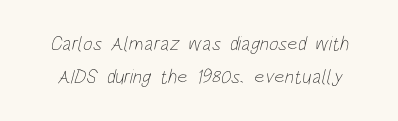
{"bold": "no", "underline": "no", "line_spacing": "normal", "line_spacing_ratio": 1.64, "letter_spacing": "normal", "letter_spacing_em": 0.0, "glyph_px": 20}
